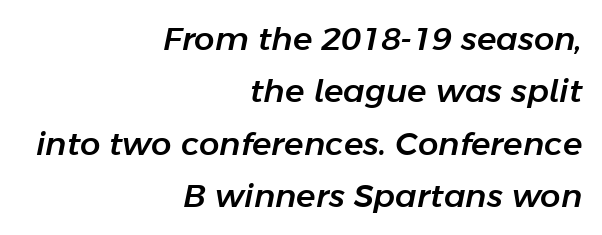
{"italic": "yes", "lean": "right", "slant_degrees": 11, "width": "normal", "stroke_contrast": "low", "x_height": "medium", "monospaced": "no", "underline": "no", "align": "right", "line_spacing": "normal", "line_spacing_ratio": 1.64, "letter_spacing": "normal", "letter_spacing_em": 0.0, "glyph_px": 32}
